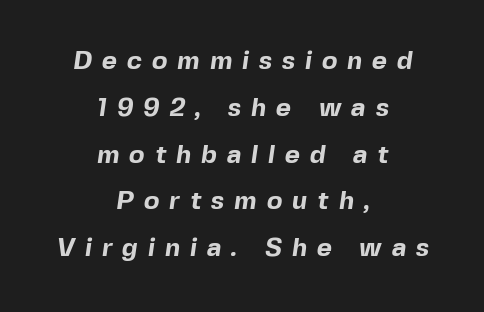
Q: Is the text bold? A: Yes.
Q: Is the text underlined? A: No.
Q: How is the paragraph aligned? A: Centered.
Q: Is the spacing between letters normal or unusually wide? A: Unusually wide.
